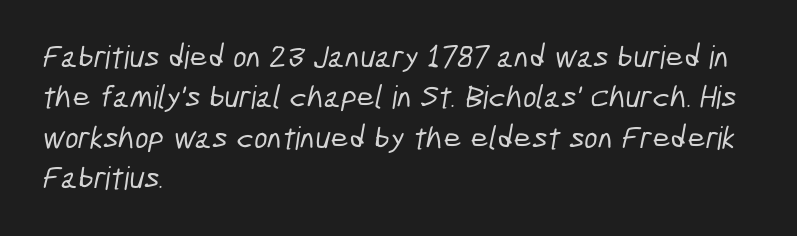
Q: Is the typeface a serif or a sans-serif typeface? A: Sans-serif.
Q: Is the text underlined? A: No.
Q: How is the paragraph aligned? A: Left-aligned.
Q: Is the spacing between letters normal or unusually wide? A: Normal.
Q: Is the spacing between lines tight, normal or loose? A: Normal.
Q: Width (condensed, normal, or wide)? A: Condensed.
Q: Stroke contrast? A: Low.
Q: x-height? A: Medium.
Q: Monospaced? A: No.
